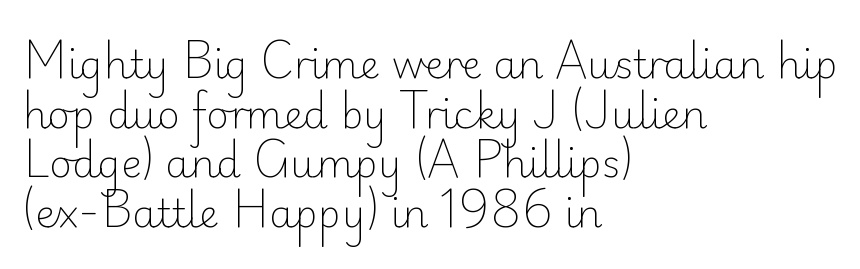
Q: Is the text bold? A: No.
Q: Is the text italic (slanted)? A: No, it is upright.
Q: Is the typeface a serif or a sans-serif typeface? A: Sans-serif.
Q: Is the text underlined? A: No.
Q: How is the paragraph aligned? A: Left-aligned.
Q: Is the spacing between letters normal or unusually wide? A: Normal.
Q: Is the spacing between lines tight, normal or loose? A: Normal.
Q: Width (condensed, normal, or wide)? A: Normal.
Q: Stroke contrast? A: Low.
Q: x-height? A: Small.
Q: Monospaced? A: No.
